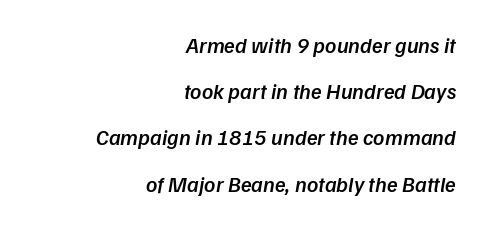
Descender tails drop into unmarked territory. The text block is weighted toward the right margin, trailing off unevenly leftward. This is the in-between weight designers call semibold or demi. This rendering leaves character spacing at its baseline value. If you measured baseline to baseline, you'd find a long distance.
